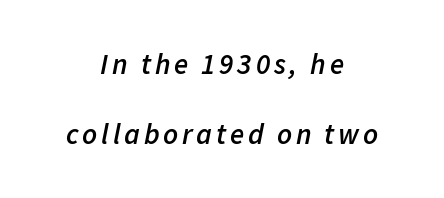
{"italic": "yes", "lean": "right", "slant_degrees": 11, "bold": "semi", "weight": "semibold", "width": "normal", "stroke_contrast": "low", "x_height": "medium", "monospaced": "no", "underline": "no", "align": "center", "line_spacing": "loose", "line_spacing_ratio": 2.42, "glyph_px": 29}
